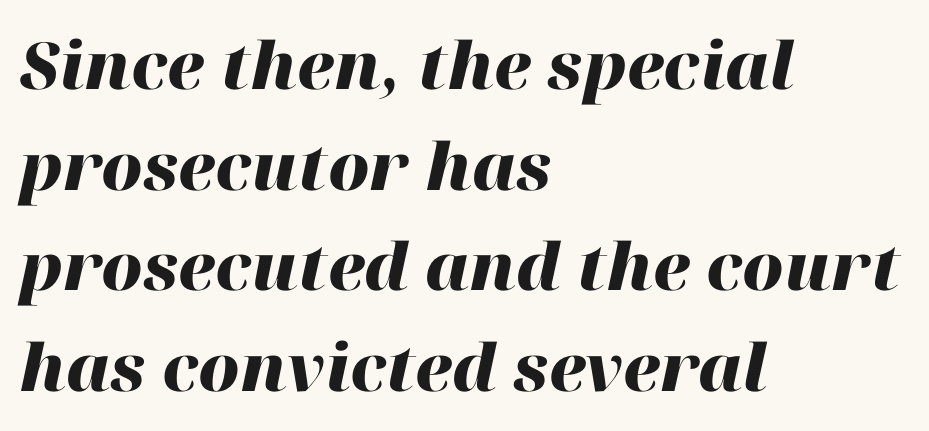
It's the slanting kind of type. Note the varied advance widths — an 'i' is clearly narrower than an 'm'. In CSS terms this would be text-align: left. What weight is shown? A full bold with thick strokes. Students, note that the glyphs here touch the page at normal intervals. Interline gaps are of average width in this sample.
